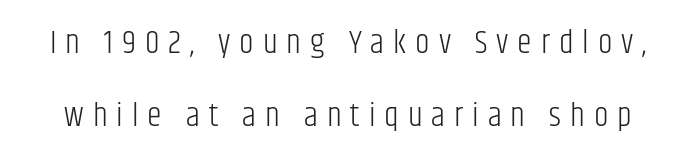
The image shows 33 px light, condensed sans-serif type, upright; set loose line spacing (2.21x), unusually wide letter spacing (+0.27 em), not underlined; low stroke contrast and a large x-height.
